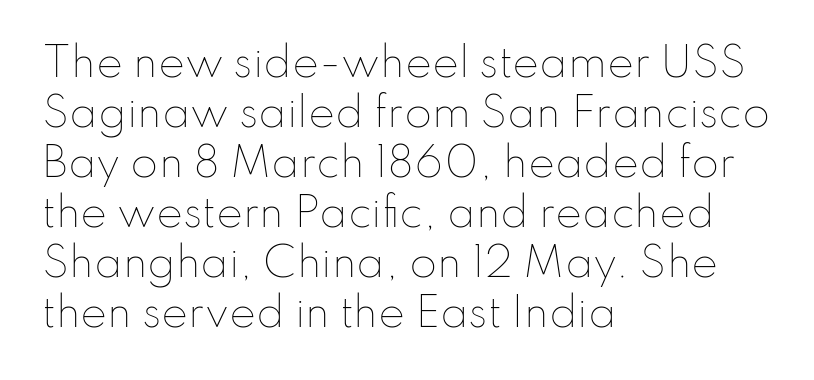
The font's upright variant was chosen for this text. What stands out about the letter spacing? Nothing — it is the standard amount. The strokes carry an ordinary text weight at most. Left-aligned paragraph, ragged on the right.
